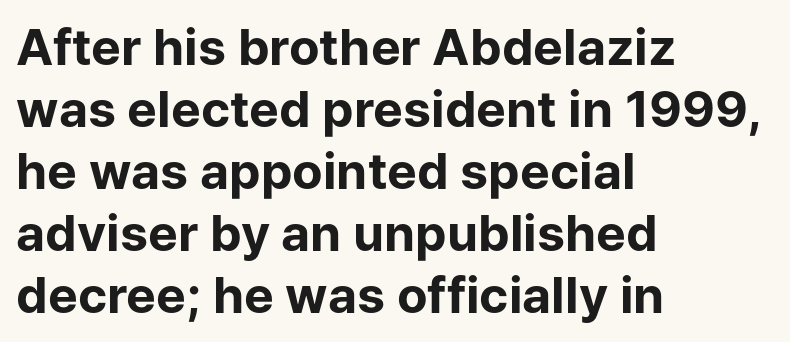
Q: Is the text bold? A: Yes.
Q: Is the text italic (slanted)? A: No, it is upright.
Q: Is the typeface a serif or a sans-serif typeface? A: Sans-serif.
Q: Is the text underlined? A: No.
Q: How is the paragraph aligned? A: Left-aligned.
Q: Is the spacing between letters normal or unusually wide? A: Normal.
Q: Width (condensed, normal, or wide)? A: Normal.
Q: Stroke contrast? A: Low.
Q: x-height? A: Medium.
Q: Monospaced? A: No.
